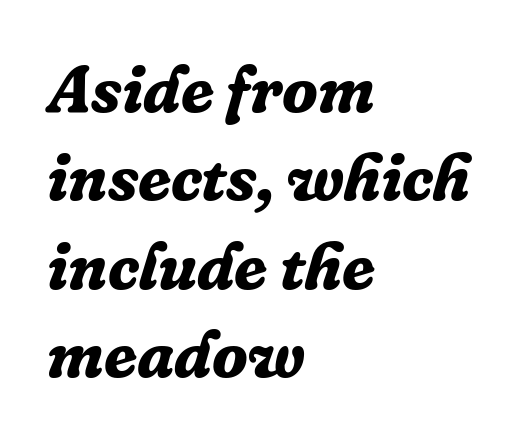
{"serif": "yes", "italic": "yes", "lean": "right", "slant_degrees": 16, "bold": "yes", "weight": "bold", "width": "normal", "stroke_contrast": "low", "x_height": "medium", "monospaced": "no", "underline": "no", "align": "left", "line_spacing": "normal", "line_spacing_ratio": 1.34, "letter_spacing": "normal", "letter_spacing_em": 0.0, "glyph_px": 66}
